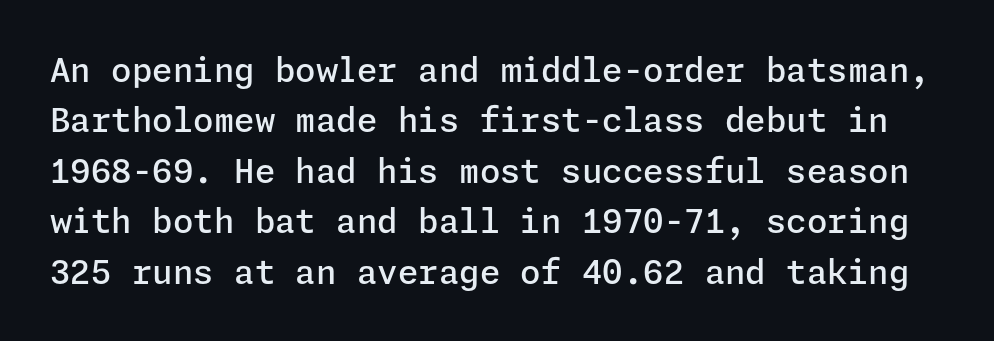
No feet cap the strokes, marking this as sans-serif type. You could call the tracking neutral — neither tight nor loose. What weight is shown? A semibold, between regular and bold. Italic? Not at all — the glyphs are vertical. Leading matches the norm, producing a regular column.
